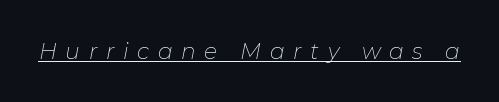
Q: Is the text bold? A: No.
Q: Is the text italic (slanted)? A: Yes, it leans right by about 11 degrees.
Q: Is the text underlined? A: Yes.
Q: Is the spacing between letters normal or unusually wide? A: Unusually wide.
